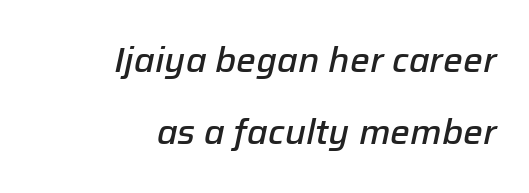
The image shows 35 px semibold type, italic (leaning right); set right-aligned, loose line spacing (2.06x), normal letter spacing, not underlined; low stroke contrast and a medium x-height.
